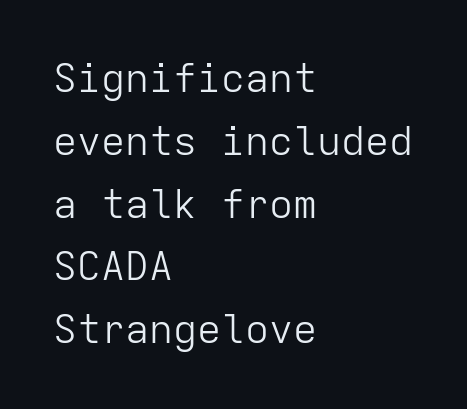
Whoever set this chose a conventional vertical rhythm. Each line starts at the same left margin while the right side varies. Stems here are at most as thick as an everyday book face. Posture: straight, roman, zero tilt.
